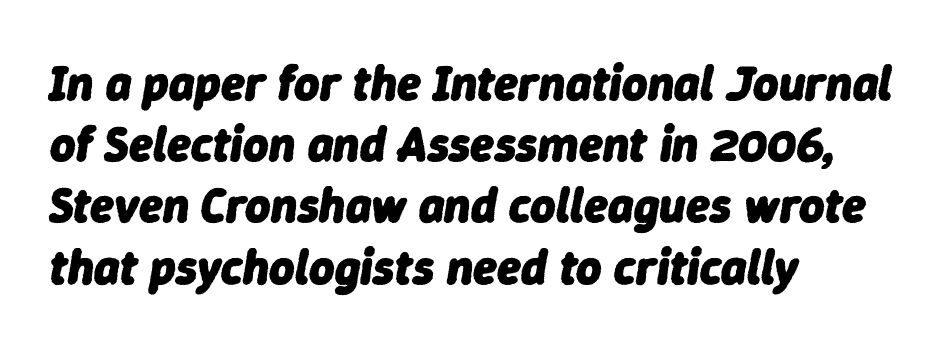
Is this a fixed-width face? No — the glyphs have proportional, varying widths. Caption: bold face, heavy strokes. The font's italic variant was chosen for this text. How would I describe the line gaps? Plain and ordinary. Nobody touched the tracking dial on this one. Plain, unruled lines of type.
